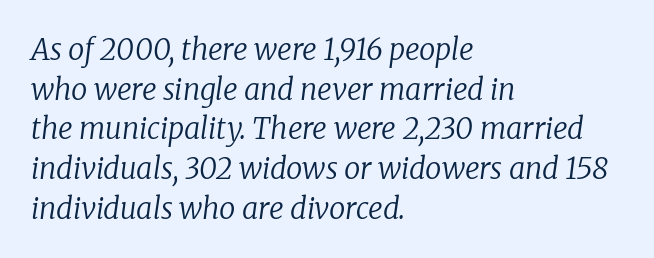
{"serif": "yes", "italic": "yes", "lean": "right", "slant_degrees": 8, "bold": "no", "weight": "regular", "width": "normal", "stroke_contrast": "low", "x_height": "medium", "monospaced": "no", "underline": "no", "align": "left", "line_spacing": "normal", "line_spacing_ratio": 1.37, "letter_spacing": "normal", "letter_spacing_em": 0.0, "glyph_px": 29}
